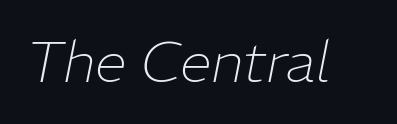
The letterforms sit at book weight or below. Is the letter spacing exaggerated? No — it looks like the ordinary default. Varying glyph widths throughout — classic text-font behaviour. Anything drawn beneath the words? Only blank space.
